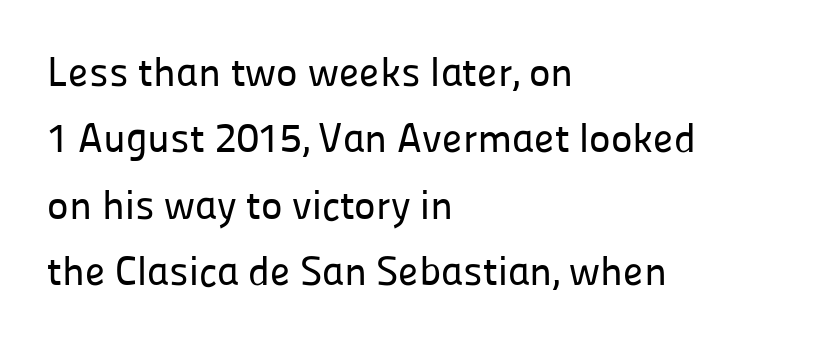
{"serif": "no", "italic": "no", "width": "normal", "stroke_contrast": "low", "x_height": "medium", "monospaced": "no", "underline": "no", "align": "left", "line_spacing": "normal", "line_spacing_ratio": 1.62, "letter_spacing": "normal", "letter_spacing_em": 0.0, "glyph_px": 41}
